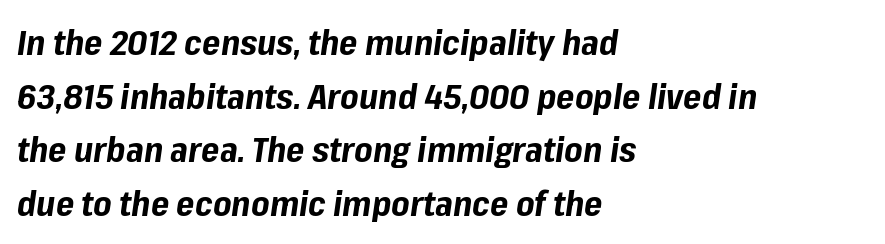
Q: Is the text bold? A: Yes.
Q: Is the text italic (slanted)? A: Yes, it leans right by about 8 degrees.
Q: Is the text underlined? A: No.
Q: How is the paragraph aligned? A: Left-aligned.
Q: Is the spacing between letters normal or unusually wide? A: Normal.
Q: Is the spacing between lines tight, normal or loose? A: Normal.
Q: Width (condensed, normal, or wide)? A: Normal.
Q: Stroke contrast? A: Low.
Q: x-height? A: Medium.
Q: Monospaced? A: No.
